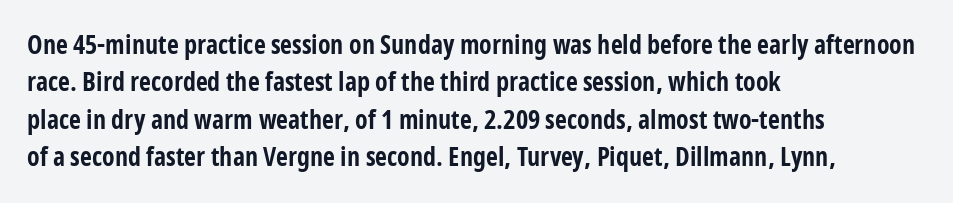
When letters stand straight like this, we call the style roman or upright. A clean baseline with only descenders dipping below it. Horizontally, the lines are justified to the leading edge only. Is there much room between lines? A standard amount, neither cramped nor airy.
